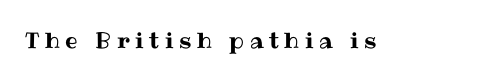
Clear beneath every line of the passage. Nope, not italic — everything's standing straight. Tracking value appears strongly positive — letters spread wide.
